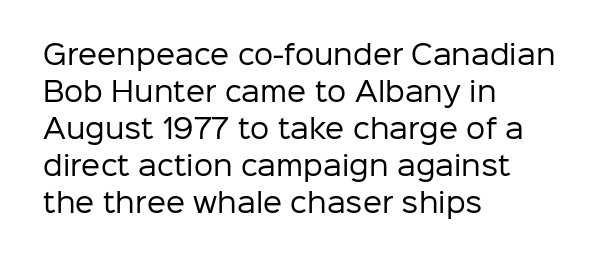
Q: Is the text bold? A: No.
Q: Is the text italic (slanted)? A: No, it is upright.
Q: Is the text underlined? A: No.
Q: How is the paragraph aligned? A: Left-aligned.
Q: Is the spacing between letters normal or unusually wide? A: Normal.
Q: Is the spacing between lines tight, normal or loose? A: Normal.
